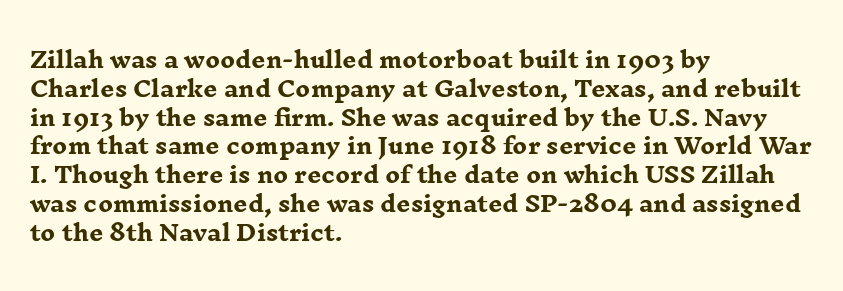
The image shows 22 px bold type, upright; set left-aligned, normal line spacing (1.31x), normal letter spacing, not underlined.
